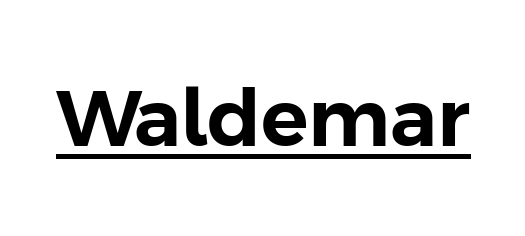
The image shows 79 px sans-serif type, upright; set normal letter spacing, underlined; low stroke contrast and a medium x-height.
